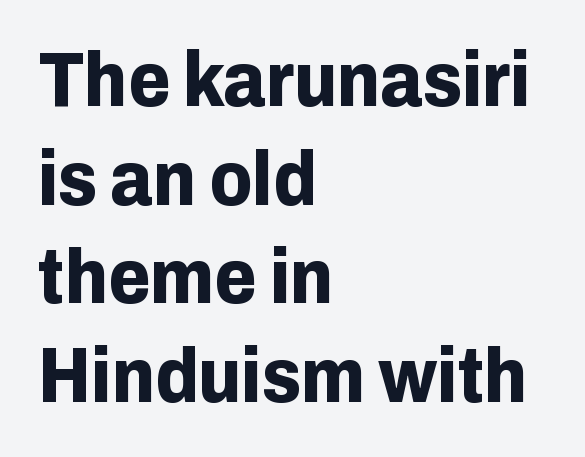
{"serif": "no", "italic": "no", "bold": "yes", "weight": "bold", "width": "normal", "stroke_contrast": "low", "x_height": "medium", "monospaced": "no", "underline": "no", "align": "left", "line_spacing": "normal", "line_spacing_ratio": 1.28, "letter_spacing": "normal", "letter_spacing_em": 0.0, "glyph_px": 77}
